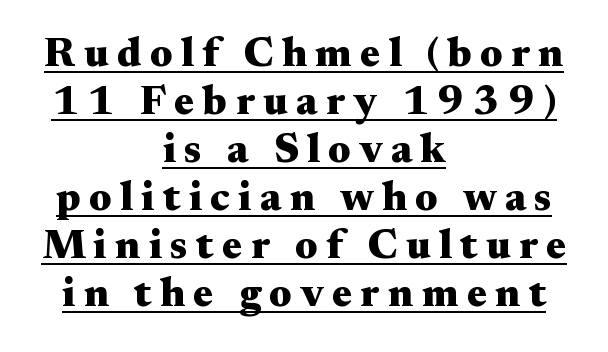
The image shows 41 px heavy, wide serif type, upright; set centered, line spacing 1.17x, unusually wide letter spacing (+0.21 em), underlined; medium stroke contrast and a small x-height.
